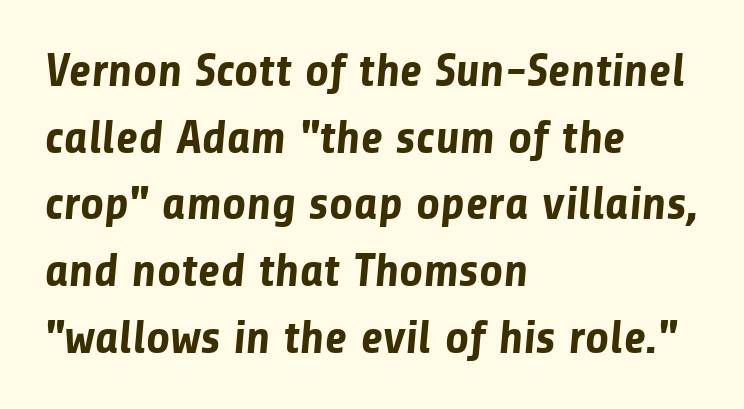
Honestly, there is no underline to notice here at all. Each letter's strokes conclude bluntly, with no projecting serifs. The rendering uses natural spacing where letterforms have individual widths. Vertical spacing — default. Reading down the block, your eye returns to a fixed left position each line. Caption: bold face, heavy strokes.
